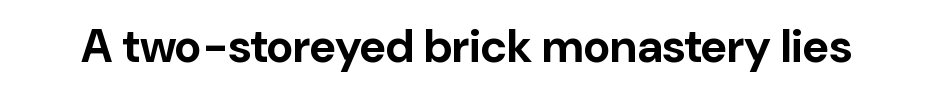
The image shows 46 px bold sans-serif type, upright; set normal letter spacing, not underlined; low stroke contrast and a medium x-height.
